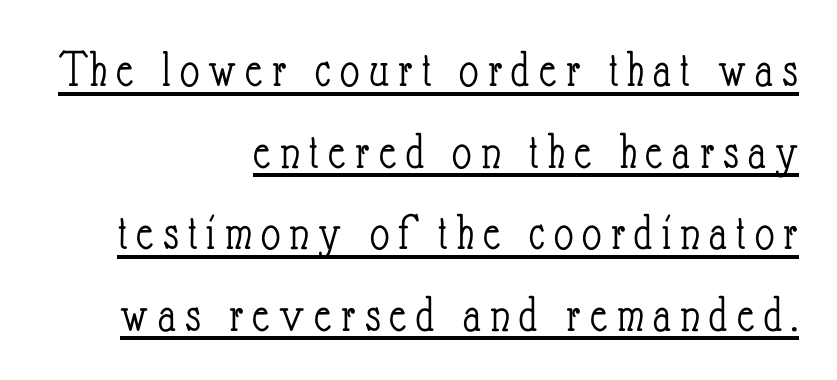
The image shows 53 px light, condensed type, upright; set right-aligned, normal line spacing (1.54x), underlined; low stroke contrast and a small x-height.
